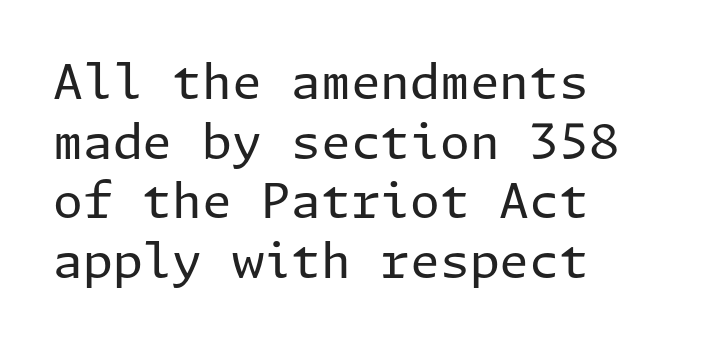
Q: Is the text bold? A: No.
Q: Is the text italic (slanted)? A: No, it is upright.
Q: Is the typeface a serif or a sans-serif typeface? A: Sans-serif.
Q: Is the text underlined? A: No.
Q: How is the paragraph aligned? A: Left-aligned.
Q: Is the spacing between letters normal or unusually wide? A: Normal.
Q: Width (condensed, normal, or wide)? A: Normal.
Q: Stroke contrast? A: Low.
Q: x-height? A: Medium.
